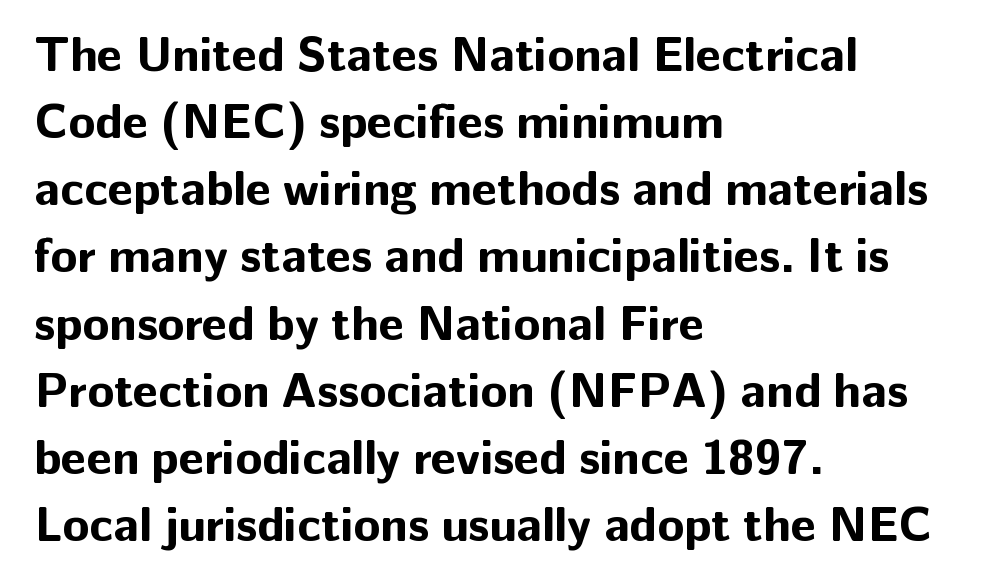
Q: Is the text bold? A: Yes.
Q: Is the text italic (slanted)? A: No, it is upright.
Q: Is the typeface a serif or a sans-serif typeface? A: Sans-serif.
Q: Is the text underlined? A: No.
Q: How is the paragraph aligned? A: Left-aligned.
Q: Is the spacing between letters normal or unusually wide? A: Normal.
Q: Is the spacing between lines tight, normal or loose? A: Normal.
Q: Width (condensed, normal, or wide)? A: Normal.
Q: Stroke contrast? A: Low.
Q: x-height? A: Medium.
Q: Monospaced? A: No.
